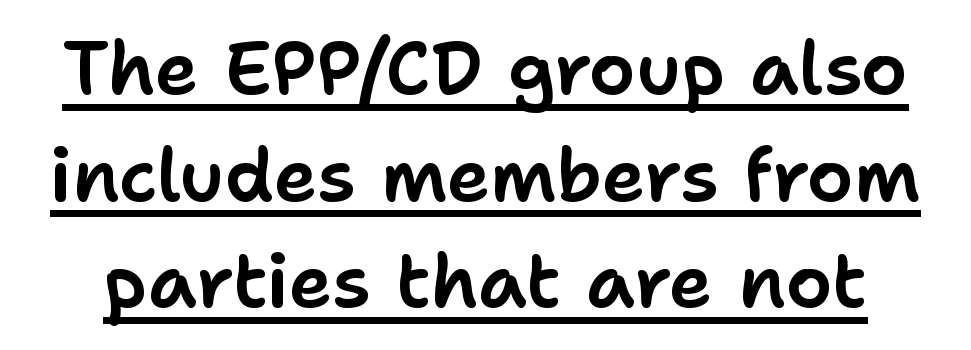
{"serif": "no", "italic": "no", "width": "normal", "stroke_contrast": "low", "x_height": "medium", "monospaced": "no", "underline": "yes", "line_spacing": "normal", "line_spacing_ratio": 1.44, "letter_spacing": "normal", "letter_spacing_em": 0.0, "glyph_px": 74}
